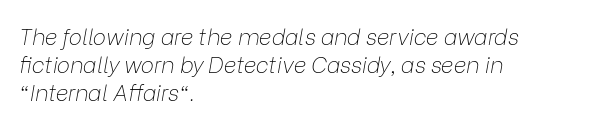
This reads as an unemphasized weight, regular at the heaviest. The gaps between neighbouring characters are ordinary and unremarkable. Regular leading. Each line starts at the same left margin while the right side varies. Emphasis-style slanted type is in use. Clear beneath every line of the passage.
